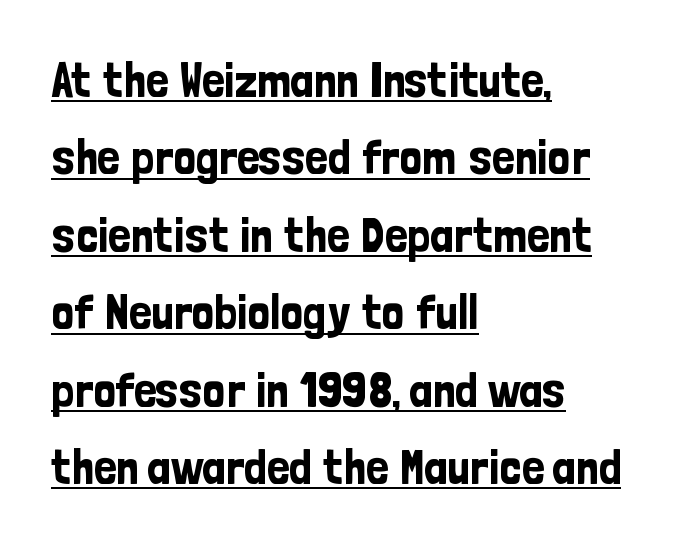
{"serif": "no", "italic": "no", "width": "condensed", "stroke_contrast": "low", "x_height": "medium", "monospaced": "no", "underline": "yes", "align": "left", "line_spacing": "normal", "line_spacing_ratio": 1.58, "letter_spacing": "normal", "letter_spacing_em": 0.0, "glyph_px": 49}
